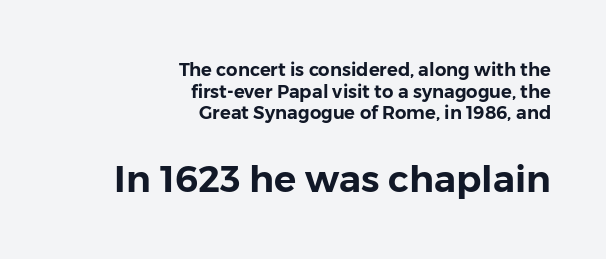
The image shows 37 px sans-serif type, upright; set right-aligned, line spacing 1.2x, normal letter spacing, not underlined; the second (bottom) block is 2.06x larger; low stroke contrast and a medium x-height.
